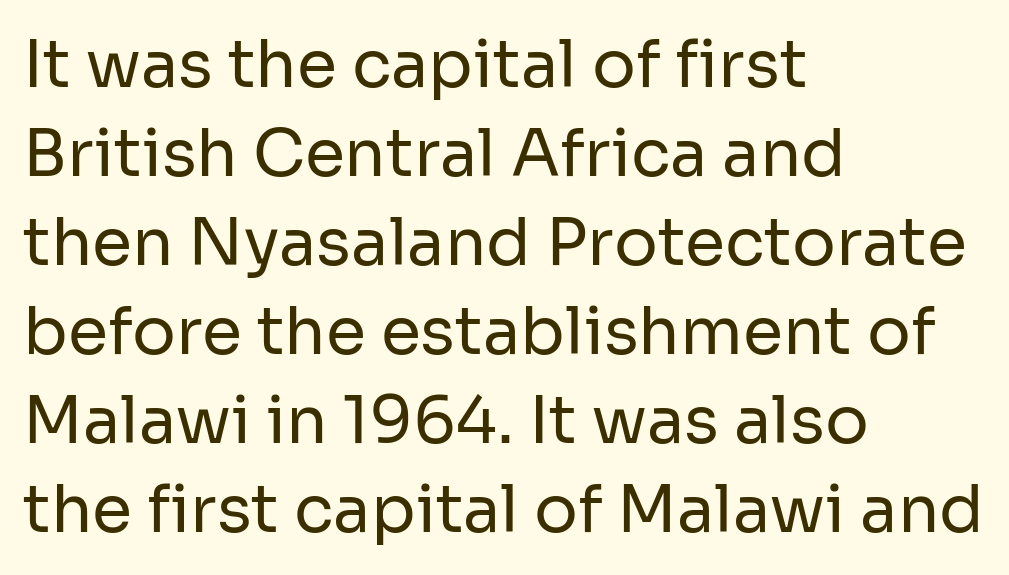
Q: Is the text bold? A: No.
Q: Is the text italic (slanted)? A: No, it is upright.
Q: Is the typeface a serif or a sans-serif typeface? A: Sans-serif.
Q: Is the text underlined? A: No.
Q: How is the paragraph aligned? A: Left-aligned.
Q: Is the spacing between letters normal or unusually wide? A: Normal.
Q: Is the spacing between lines tight, normal or loose? A: Normal.
Q: Width (condensed, normal, or wide)? A: Normal.
Q: Stroke contrast? A: Low.
Q: x-height? A: Medium.
Q: Monospaced? A: No.
